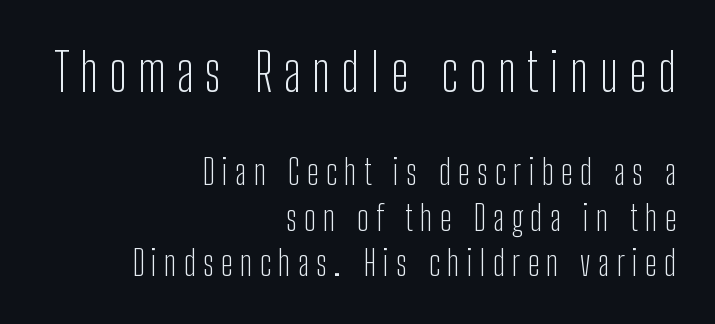
{"serif": "no", "italic": "no", "bold": "no", "weight": "light", "width": "condensed", "stroke_contrast": "low", "x_height": "medium", "monospaced": "no", "underline": "no", "align": "right", "line_spacing": "normal", "line_spacing_ratio": 1.3, "letter_spacing": "wide", "letter_spacing_em": 0.21, "larger_block": "first", "size_ratio": 1.51, "glyph_px": 53}
